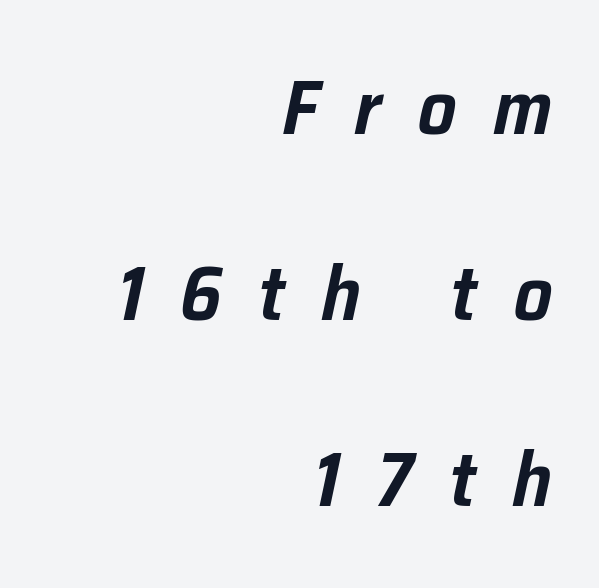
Q: Is the text italic (slanted)? A: Yes, it leans right by about 12 degrees.
Q: Is the text underlined? A: No.
Q: How is the paragraph aligned? A: Right-aligned.
Q: Is the spacing between letters normal or unusually wide? A: Unusually wide.
Q: Is the spacing between lines tight, normal or loose? A: Loose.
Q: Width (condensed, normal, or wide)? A: Normal.
Q: Stroke contrast? A: Low.
Q: x-height? A: Medium.
Q: Monospaced? A: No.
